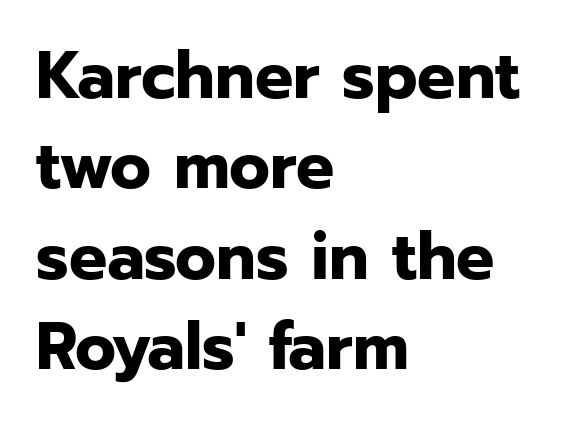
{"serif": "no", "italic": "no", "bold": "yes", "weight": "bold", "width": "normal", "stroke_contrast": "low", "x_height": "medium", "monospaced": "no", "underline": "no", "align": "left", "line_spacing": "normal", "line_spacing_ratio": 1.35, "letter_spacing": "normal", "letter_spacing_em": 0.0, "glyph_px": 67}
